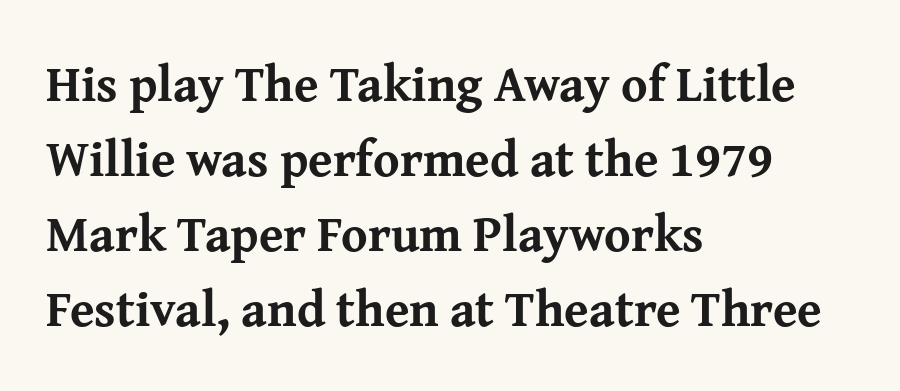
Q: Is the text bold? A: Yes.
Q: Is the text italic (slanted)? A: No, it is upright.
Q: Is the typeface a serif or a sans-serif typeface? A: Serif.
Q: Is the text underlined? A: No.
Q: How is the paragraph aligned? A: Left-aligned.
Q: Is the spacing between letters normal or unusually wide? A: Normal.
Q: Is the spacing between lines tight, normal or loose? A: Normal.
Q: Width (condensed, normal, or wide)? A: Normal.
Q: Stroke contrast? A: Medium.
Q: x-height? A: Medium.
Q: Monospaced? A: No.
